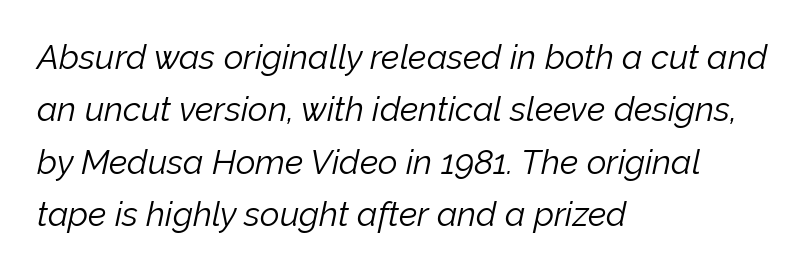
Q: Is the text bold? A: No.
Q: Is the text italic (slanted)? A: Yes, it leans right by about 12 degrees.
Q: Is the text underlined? A: No.
Q: How is the paragraph aligned? A: Left-aligned.
Q: Is the spacing between letters normal or unusually wide? A: Normal.
Q: Is the spacing between lines tight, normal or loose? A: Normal.
Q: Width (condensed, normal, or wide)? A: Normal.
Q: Stroke contrast? A: Low.
Q: x-height? A: Medium.
Q: Monospaced? A: No.
